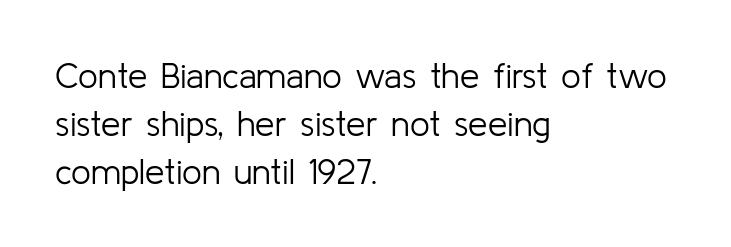
Q: Is the text bold? A: No.
Q: Is the text italic (slanted)? A: No, it is upright.
Q: Is the typeface a serif or a sans-serif typeface? A: Sans-serif.
Q: Is the text underlined? A: No.
Q: How is the paragraph aligned? A: Left-aligned.
Q: Is the spacing between letters normal or unusually wide? A: Normal.
Q: Is the spacing between lines tight, normal or loose? A: Normal.
Q: Width (condensed, normal, or wide)? A: Normal.
Q: Stroke contrast? A: Low.
Q: x-height? A: Medium.
Q: Monospaced? A: No.
